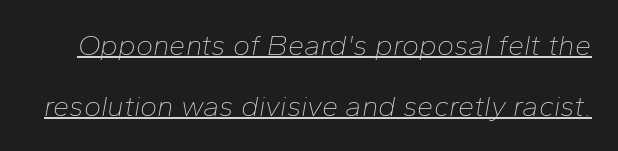
{"italic": "yes", "lean": "right", "slant_degrees": 10, "bold": "no", "weight": "thin", "width": "normal", "stroke_contrast": "low", "x_height": "medium", "monospaced": "no", "underline": "yes", "line_spacing": "loose", "line_spacing_ratio": 2.09, "letter_spacing": "normal", "letter_spacing_em": 0.0, "glyph_px": 29}
